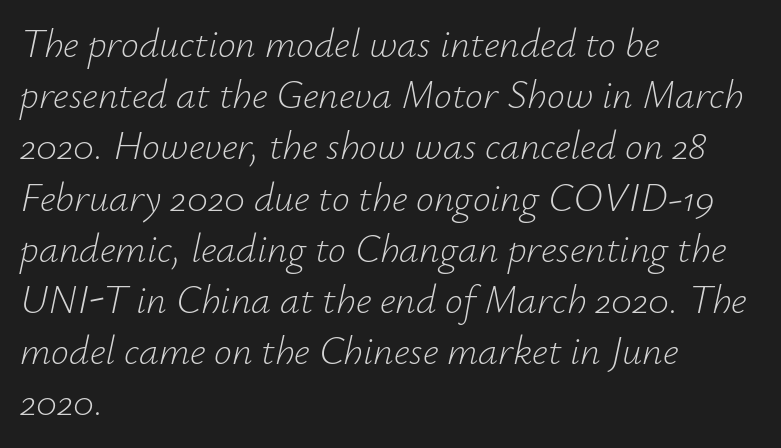
{"italic": "yes", "lean": "right", "slant_degrees": 12, "bold": "no", "weight": "light", "width": "normal", "stroke_contrast": "low", "x_height": "small", "monospaced": "no", "underline": "no", "align": "left", "line_spacing": "normal", "line_spacing_ratio": 1.28, "letter_spacing": "normal", "letter_spacing_em": 0.0, "glyph_px": 40}
